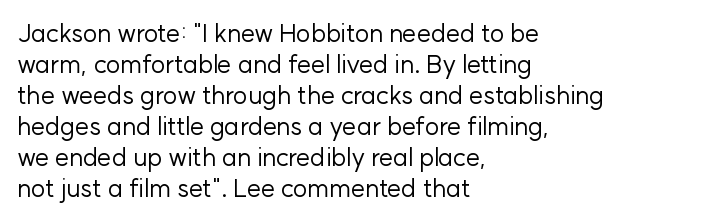
The image shows 25 px text type, upright; set left-aligned, line spacing 1.24x, normal letter spacing, not underlined.
